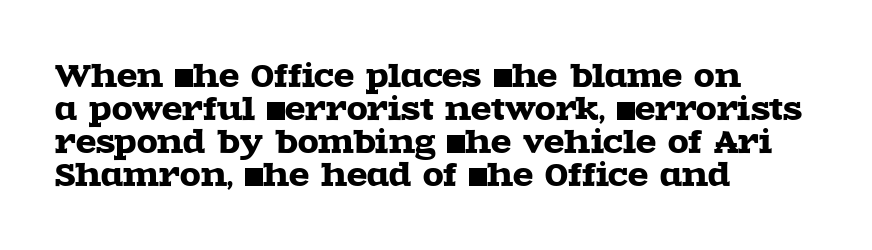
The image shows 30 px wide serif type, upright; set left-aligned, tight line spacing (1.1x), normal letter spacing, not underlined; a large x-height.
